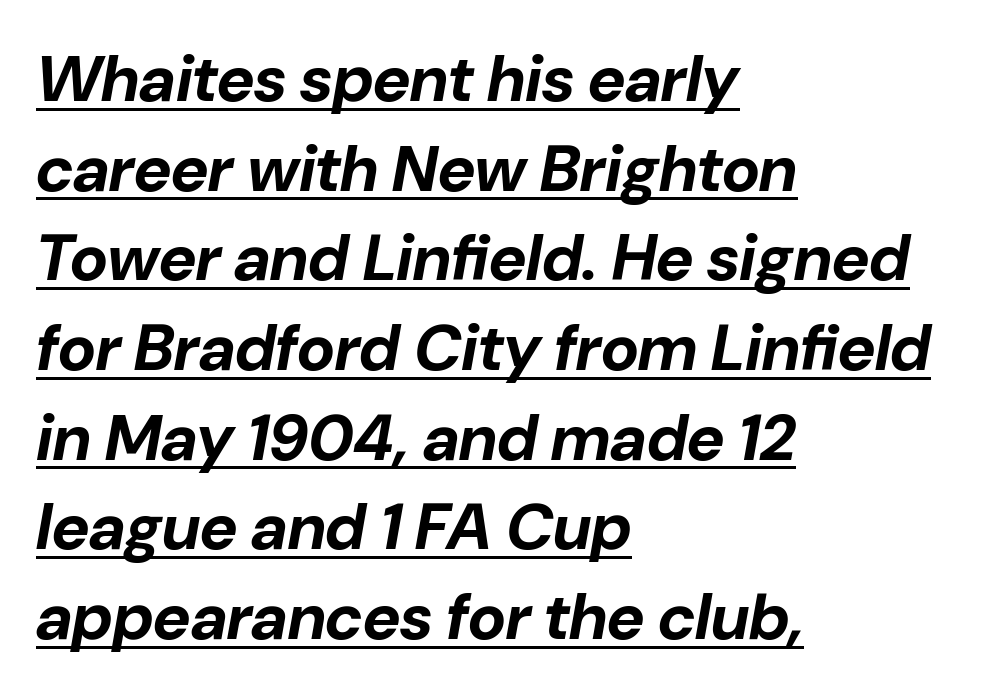
Q: Is the text bold? A: Yes.
Q: Is the text italic (slanted)? A: Yes, it leans right by about 10 degrees.
Q: Is the text underlined? A: Yes.
Q: How is the paragraph aligned? A: Left-aligned.
Q: Is the spacing between letters normal or unusually wide? A: Normal.
Q: Is the spacing between lines tight, normal or loose? A: Normal.
Q: Width (condensed, normal, or wide)? A: Normal.
Q: Stroke contrast? A: Low.
Q: x-height? A: Medium.
Q: Monospaced? A: No.
